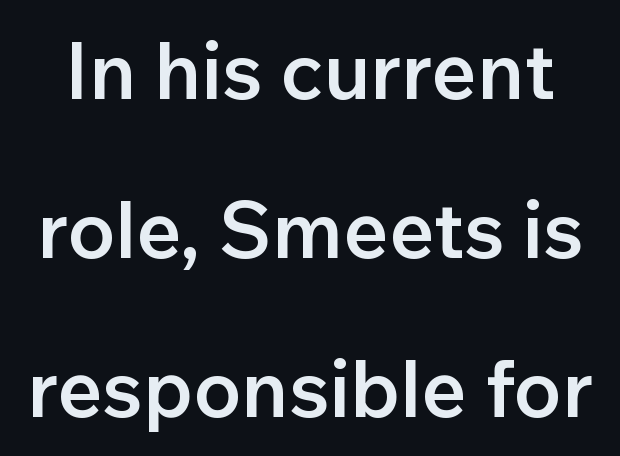
{"serif": "no", "italic": "no", "bold": "semi", "weight": "semibold", "width": "normal", "stroke_contrast": "low", "x_height": "medium", "monospaced": "no", "underline": "no", "line_spacing": "loose", "line_spacing_ratio": 2.01, "letter_spacing": "normal", "letter_spacing_em": 0.0, "glyph_px": 79}
